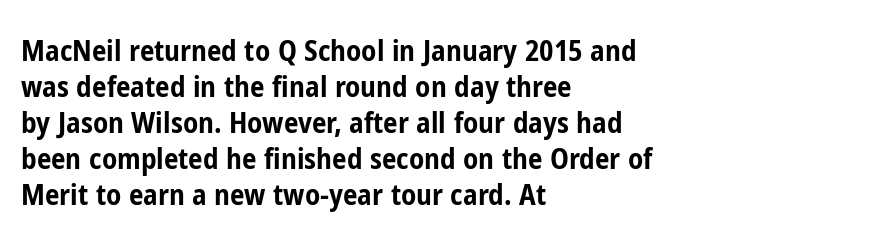
The passage shown is typeset with a sans-serif family. You could call the tracking neutral — neither tight nor loose. These lines are rendered in a variable-pitch font. Nope, not italic — everything's standing straight.
